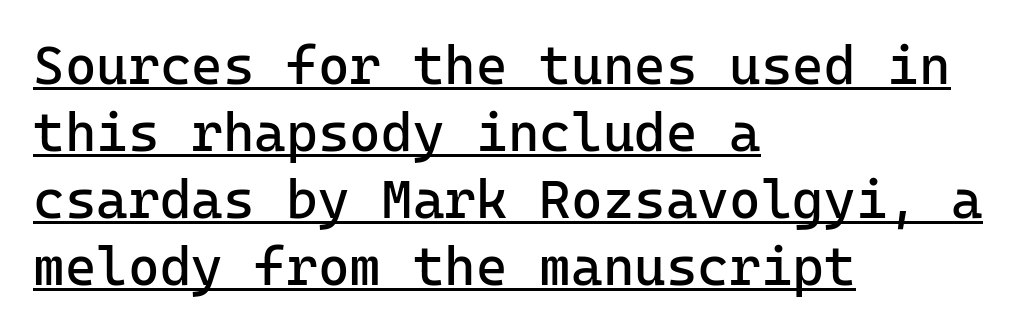
The image shows 54 px regular-weight sans-serif type, upright, monospaced; set left-aligned, line spacing 1.24x, normal letter spacing, underlined; low stroke contrast and a medium x-height.
